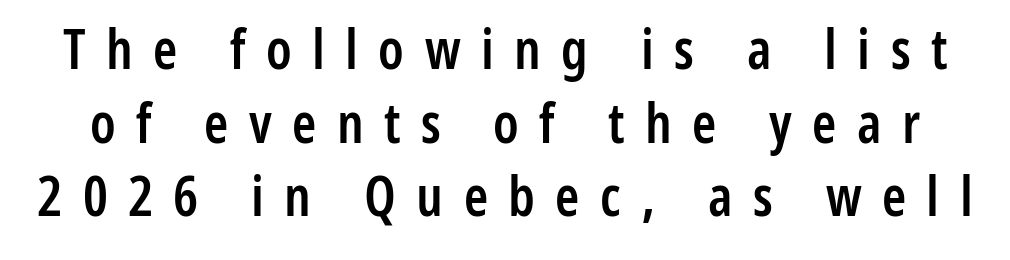
The passage shown stacks its lines at a standard gap. This sample has the flowing, uneven cadence of proportional lettering. Check under the words: just untouched page. The characters display no serif detailing; their extremities are plain.
